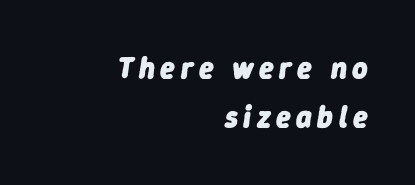
Q: Is the text bold? A: Yes.
Q: Is the text italic (slanted)? A: Yes, it leans right by about 9 degrees.
Q: Is the text underlined? A: No.
Q: How is the paragraph aligned? A: Right-aligned.
Q: Is the spacing between lines tight, normal or loose? A: Normal.
Q: Width (condensed, normal, or wide)? A: Normal.
Q: Stroke contrast? A: Low.
Q: x-height? A: Medium.
Q: Monospaced? A: No.
